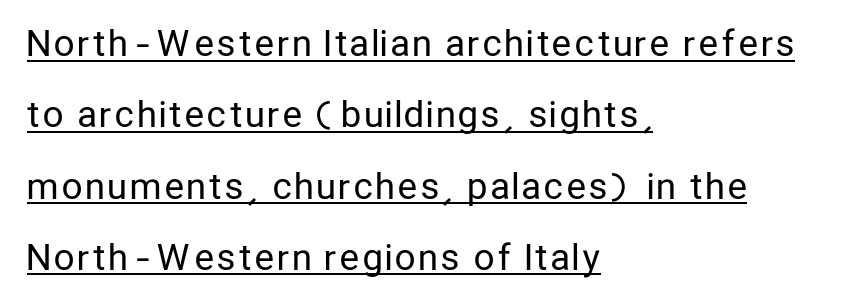
{"serif": "no", "italic": "no", "bold": "no", "weight": "regular", "width": "condensed", "stroke_contrast": "low", "x_height": "medium", "monospaced": "no", "underline": "yes", "align": "left", "line_spacing": "loose", "line_spacing_ratio": 1.98, "glyph_px": 36}
